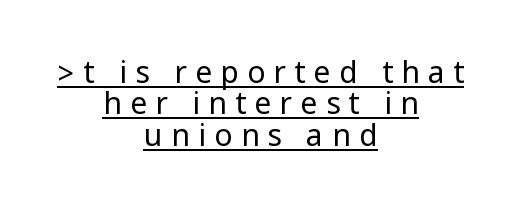
The image shows 30 px regular-weight, condensed sans-serif type, upright; set centered, tight line spacing (1.05x), unusually wide letter spacing (+0.28 em), underlined; low stroke contrast.
